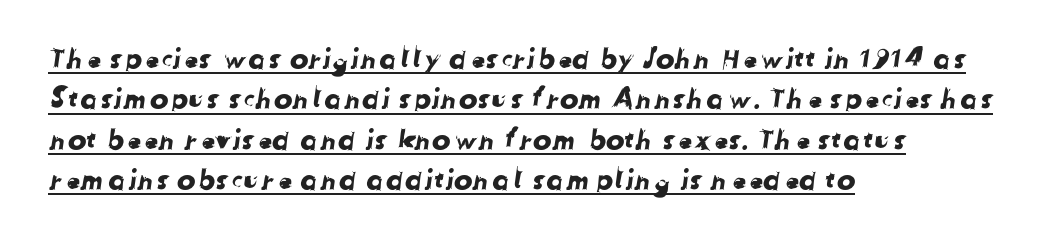
The setting favours the left margin, as ordinary paragraphs usually do. The typeface chosen for these lines omits serifs. Here the glyphs are tracked normally, forming tight word shapes. Honestly, the row spacing looks completely unremarkable.
